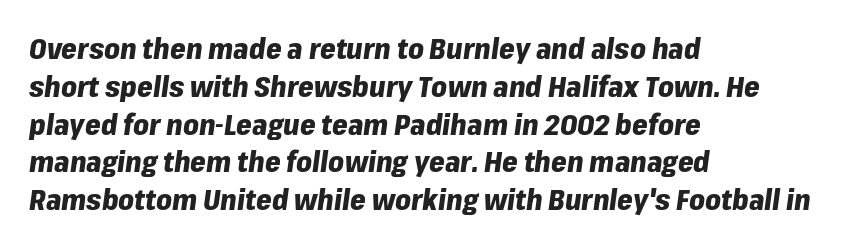
Q: Is the text bold? A: Yes.
Q: Is the text italic (slanted)? A: Yes, it leans right by about 8 degrees.
Q: Is the text underlined? A: No.
Q: How is the paragraph aligned? A: Left-aligned.
Q: Is the spacing between letters normal or unusually wide? A: Normal.
Q: Is the spacing between lines tight, normal or loose? A: Normal.
Q: Width (condensed, normal, or wide)? A: Normal.
Q: Stroke contrast? A: Low.
Q: x-height? A: Medium.
Q: Monospaced? A: No.
